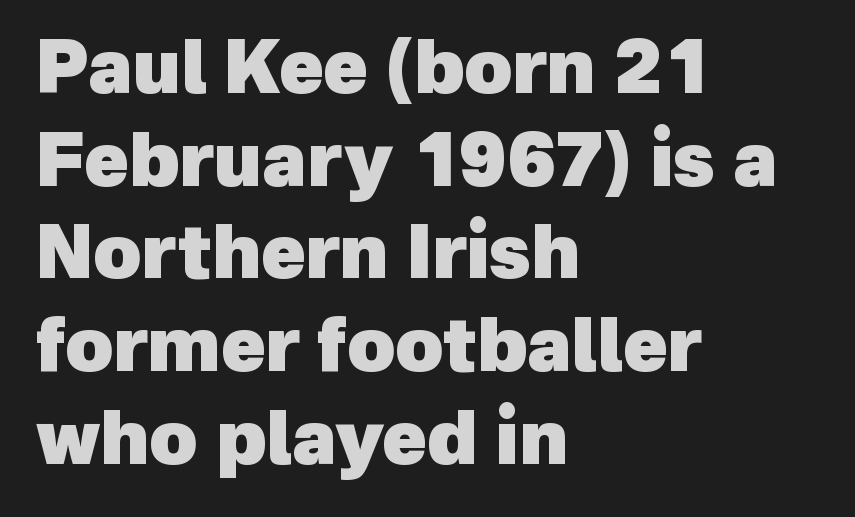
The baseline area is clear. Nope, no serifs anywhere on these letters. I'd describe the lettering as bold — thick and assertive. Look at the tracking — it's just the regular setting, nothing added.
